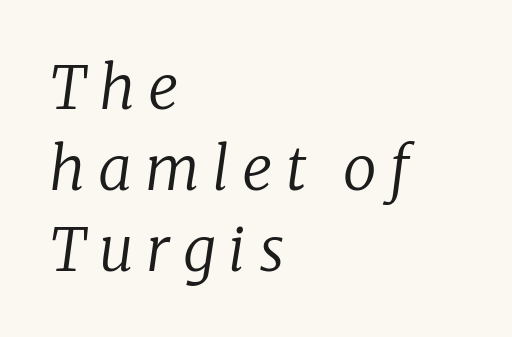
Here the glyphs are tracked loosely, breaking word shapes into spaced letters. Evenly set lines give the paragraph a standard silhouette. Spacing verdict: proportional, widths tailored to each character. The letters carry serifs — small finishing strokes at the ends of their stems. Characters are canted at an angle relative to the baseline's perpendicular. No extra ink here — the face is not bold.
